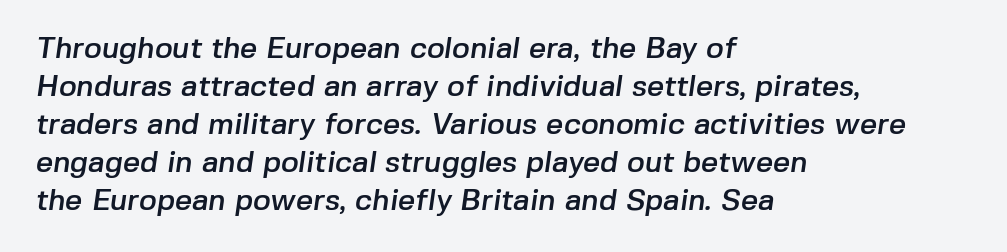
The image shows 30 px sans-serif type; set left-aligned, normal line spacing (1.27x), normal letter spacing, not underlined; low stroke contrast and a medium x-height.
